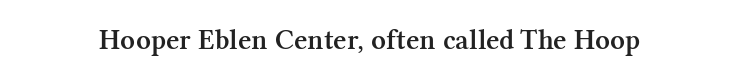
The image shows 29 px semibold serif type, upright; set normal letter spacing, not underlined; medium stroke contrast and a medium x-height.
